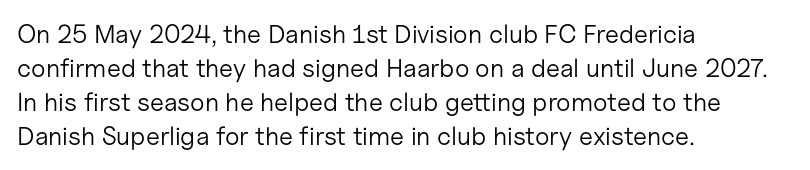
Descenders are the only things crossing below the line. All the whitespace from short lines collects on the right. Characters remain perfectly vertical along every line. The letters sit at their default tracking, neither squeezed nor spread.
